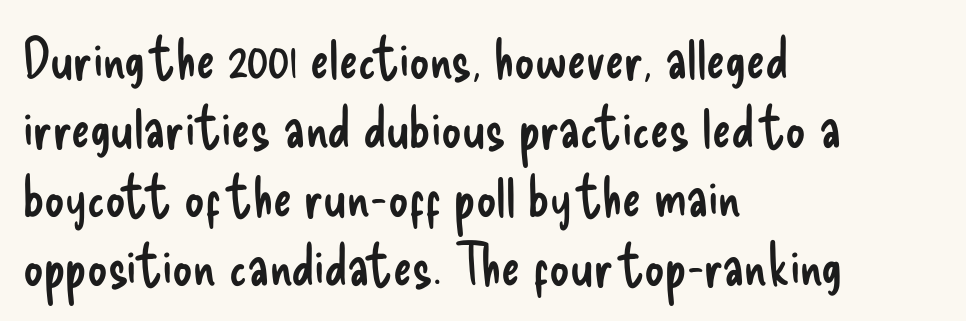
The image shows 56 px regular-weight, condensed sans-serif type, upright; set left-aligned, line spacing 1.23x, normal letter spacing, not underlined; low stroke contrast and a small x-height.
